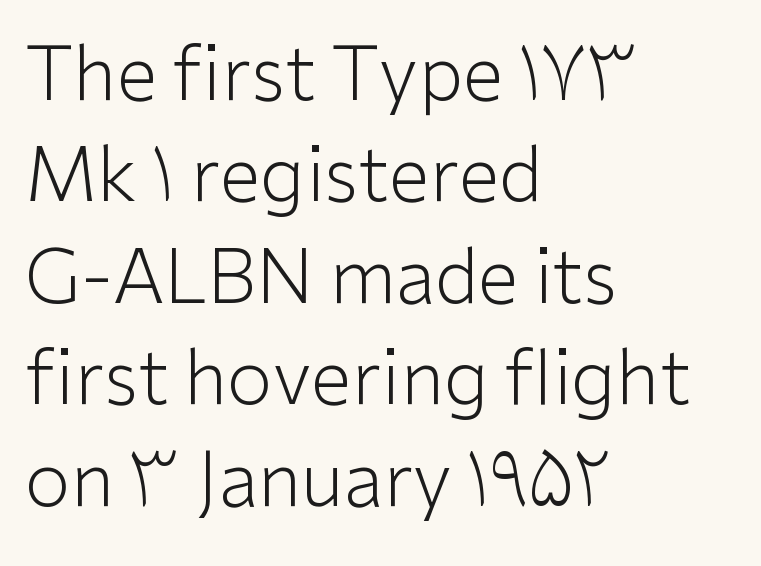
Q: Is the text bold? A: No.
Q: Is the text italic (slanted)? A: No, it is upright.
Q: Is the typeface a serif or a sans-serif typeface? A: Sans-serif.
Q: Is the text underlined? A: No.
Q: How is the paragraph aligned? A: Left-aligned.
Q: Is the spacing between letters normal or unusually wide? A: Normal.
Q: Is the spacing between lines tight, normal or loose? A: Normal.
Q: Width (condensed, normal, or wide)? A: Normal.
Q: Stroke contrast? A: Low.
Q: x-height? A: Medium.
Q: Monospaced? A: No.
